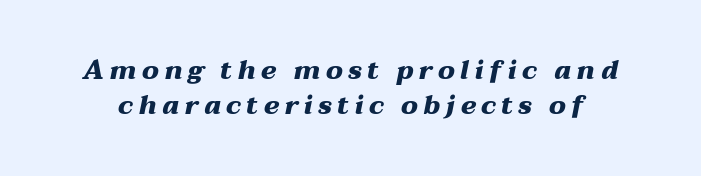
The sample has been set heavy, in full bold. Glance below the letters and you will spot only blank space. The letters are slanted; this is an italic face. Horizontal bands of white between lines are of average thickness. Loose tracking; the words dissolve into strings of separated letters.
